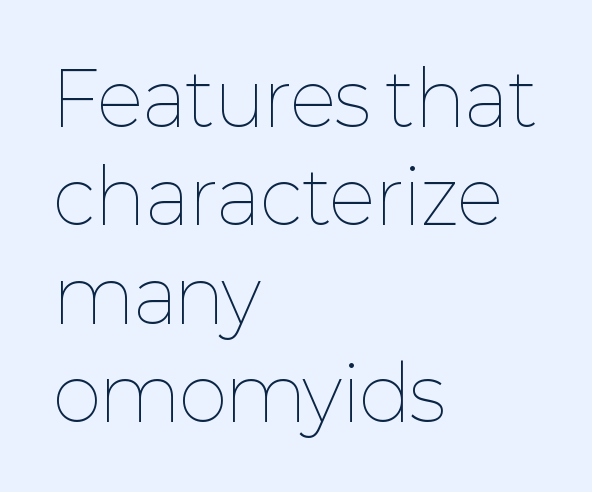
Q: Is the text bold? A: No.
Q: Is the text italic (slanted)? A: No, it is upright.
Q: Is the text underlined? A: No.
Q: How is the paragraph aligned? A: Left-aligned.
Q: Is the spacing between letters normal or unusually wide? A: Normal.
Q: Is the spacing between lines tight, normal or loose? A: Normal.
Q: Width (condensed, normal, or wide)? A: Normal.
Q: Stroke contrast? A: Low.
Q: x-height? A: Medium.
Q: Monospaced? A: No.
